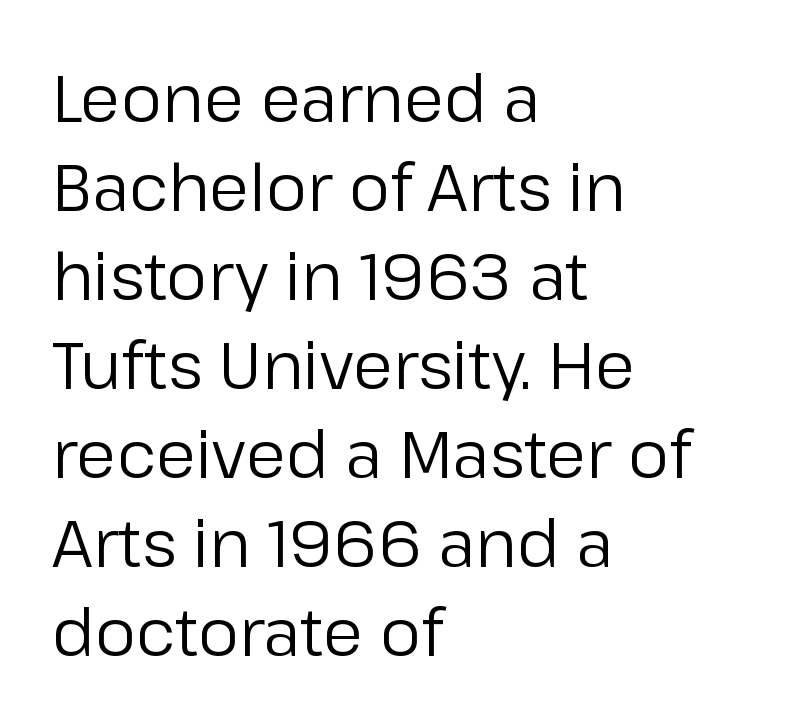
The image shows 65 px regular-weight sans-serif type, upright; set left-aligned, normal line spacing (1.37x), normal letter spacing, not underlined; low stroke contrast and a medium x-height.
